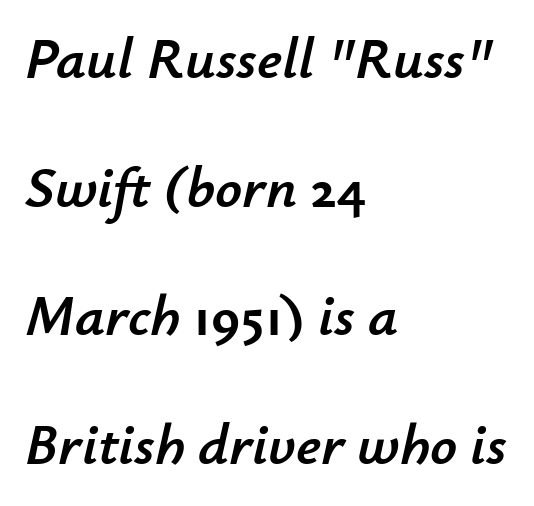
These lines stand farther apart than default settings would place them. Think of a printed novel: that variable character pitch is what you see here. Characters are canted at an angle relative to the baseline's perpendicular. Nothing unusual about the tracking: characters are spaced as the font intends. Underlining? Definitely not there.
